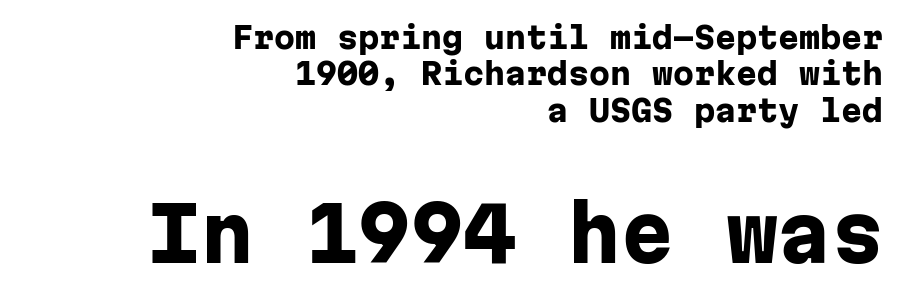
The image shows 75 px heavy sans-serif type, upright, monospaced; set right-aligned, line spacing 1.21x, normal letter spacing, not underlined; the second (bottom) block is 2.5x larger; low stroke contrast and a medium x-height.
